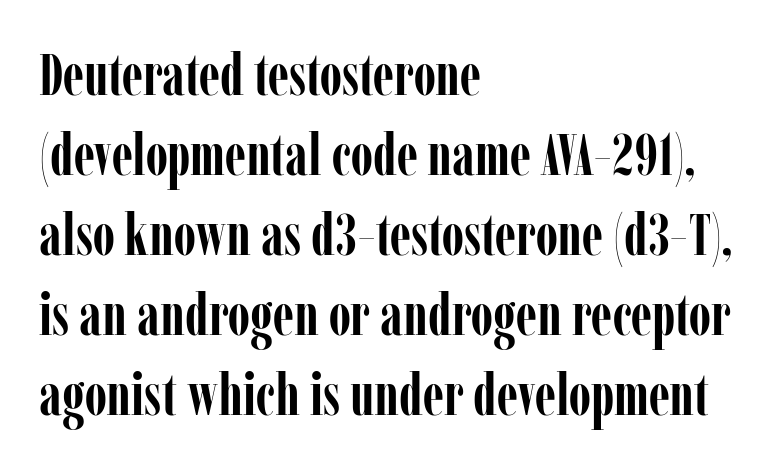
Line beginnings align vertically; line endings do not. You could call the tracking neutral — neither tight nor loose. Looks like regular typesetting: each glyph gets only the width it needs. What kind of face is this? One with serifs. Style check: upright. The designer left line spacing at the default.
